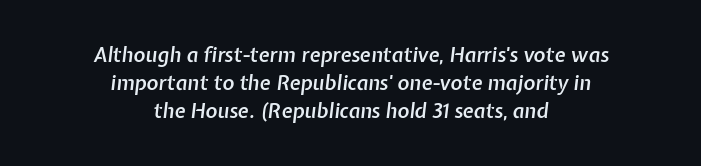
Q: Is the text bold? A: Semi-bold.
Q: Is the text italic (slanted)? A: Yes, it leans right by about 7 degrees.
Q: Is the text underlined? A: No.
Q: How is the paragraph aligned? A: Centered.
Q: Is the spacing between letters normal or unusually wide? A: Normal.
Q: Is the spacing between lines tight, normal or loose? A: Normal.
